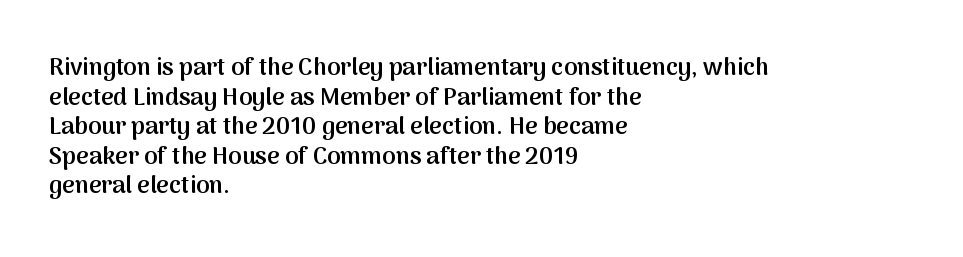
The image shows 24 px text type, upright; set left-aligned, line spacing 1.23x, normal letter spacing, not underlined.
